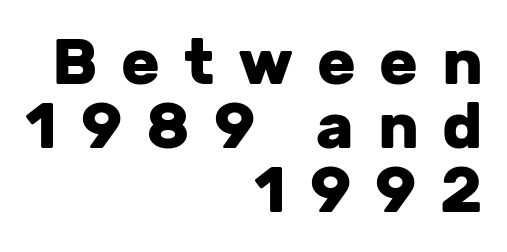
The passage shown is typed in a proportional face where columns would drift. Plain, unruled lines of type. Students, this is bold: see how much ink each stroke carries. You could barely slide anything between these rows. This is sans-serif lettering, the kind often seen on screens and signage. Horizontally, the lines are justified to the trailing edge only.
